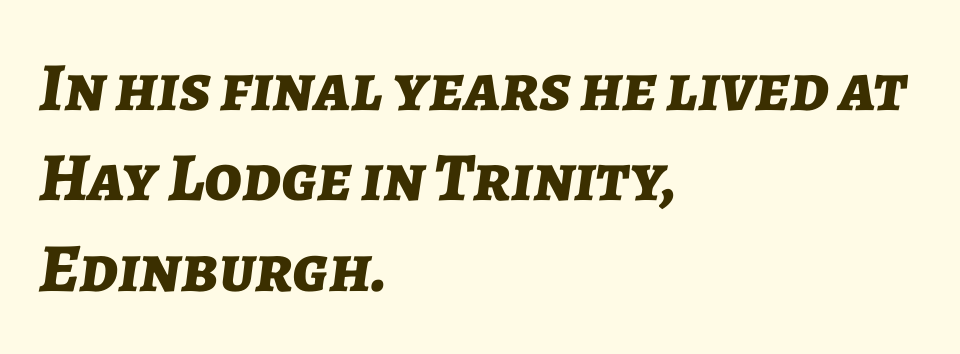
Is this a fixed-width face? No — the glyphs have proportional, varying widths. Honestly, the letter spacing is just normal — you wouldn't notice it. Notice how the stems are inclined rather than vertical — that's the hallmark of italics. Compared with an ordinary text face, these strokes are far heavier — a full bold. The rows are spaced the way most documents space them. Notice how the passage keeps a crisp vertical edge on the left only.
